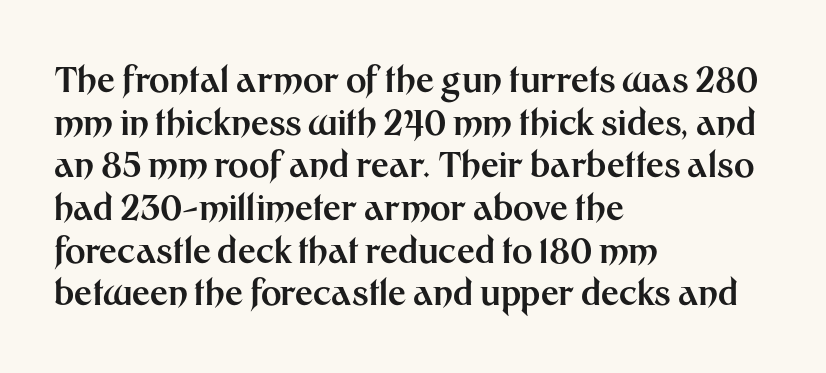
Q: Is the text bold? A: Yes.
Q: Is the text italic (slanted)? A: No, it is upright.
Q: Is the typeface a serif or a sans-serif typeface? A: Sans-serif.
Q: Is the text underlined? A: No.
Q: How is the paragraph aligned? A: Left-aligned.
Q: Is the spacing between letters normal or unusually wide? A: Normal.
Q: Width (condensed, normal, or wide)? A: Normal.
Q: Stroke contrast? A: Medium.
Q: x-height? A: Medium.
Q: Monospaced? A: No.
